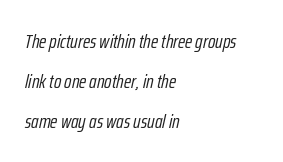
Q: Is the text bold? A: No.
Q: Is the text italic (slanted)? A: Yes, it leans right by about 12 degrees.
Q: Is the text underlined? A: No.
Q: How is the paragraph aligned? A: Left-aligned.
Q: Is the spacing between letters normal or unusually wide? A: Normal.
Q: Is the spacing between lines tight, normal or loose? A: Loose.
